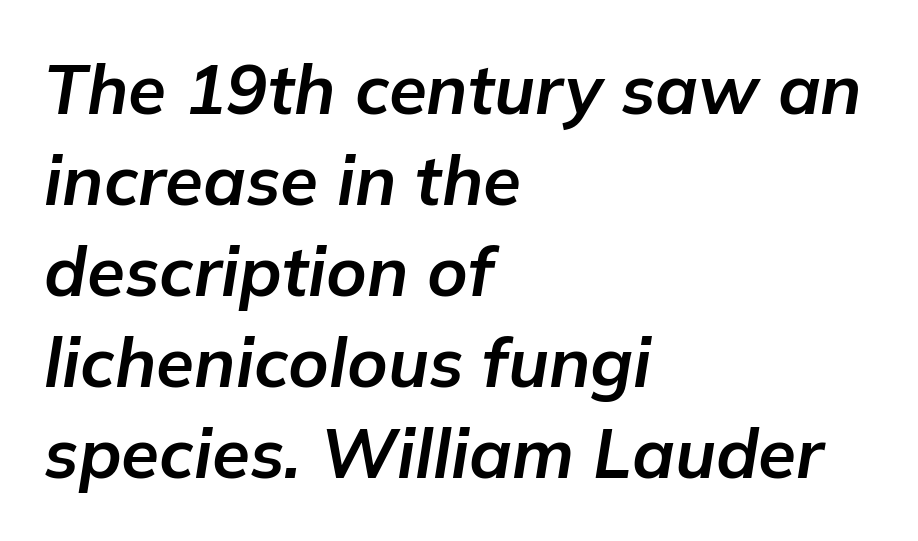
The typesetting leans heavy: a genuine bold. When letters slant like this, we call the style italic. Students, observe: this is what conventionally led text looks like. In terms of letterspacing, this is plain default setting.
